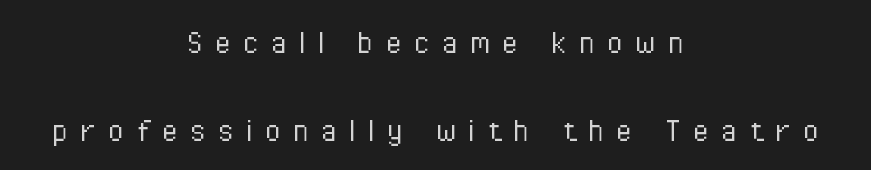
{"serif": "no", "italic": "no", "bold": "no", "weight": "light", "width": "condensed", "stroke_contrast": "low", "x_height": "medium", "monospaced": "no", "underline": "no", "align": "center", "line_spacing": "loose", "line_spacing_ratio": 2.37, "letter_spacing": "wide", "letter_spacing_em": 0.32, "glyph_px": 37}
